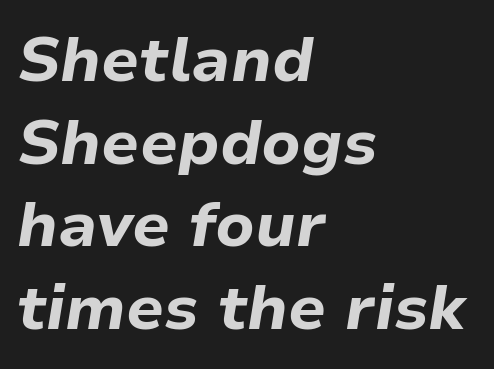
Q: Is the text bold? A: Yes.
Q: Is the text italic (slanted)? A: Yes, it leans right by about 9 degrees.
Q: Is the text underlined? A: No.
Q: How is the paragraph aligned? A: Left-aligned.
Q: Is the spacing between letters normal or unusually wide? A: Normal.
Q: Is the spacing between lines tight, normal or loose? A: Normal.
Q: Width (condensed, normal, or wide)? A: Normal.
Q: Stroke contrast? A: Low.
Q: x-height? A: Medium.
Q: Monospaced? A: No.
